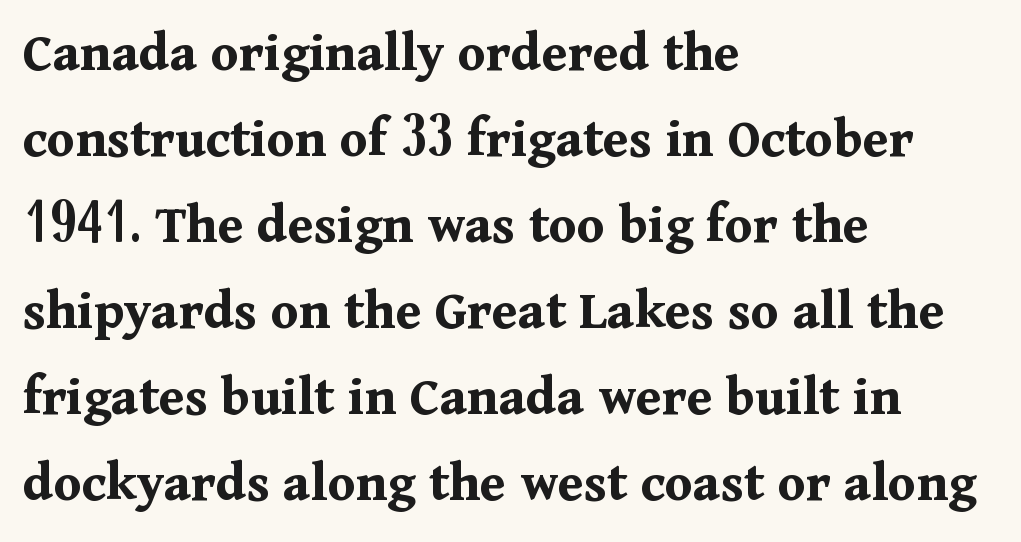
Is this a fixed-width face? No — the glyphs have proportional, varying widths. You could call the tracking neutral — neither tight nor loose. Each line starts at the same left margin while the right side varies. Emphasis by weight is at full strength: bold. The space between consecutive lines is moderate.
